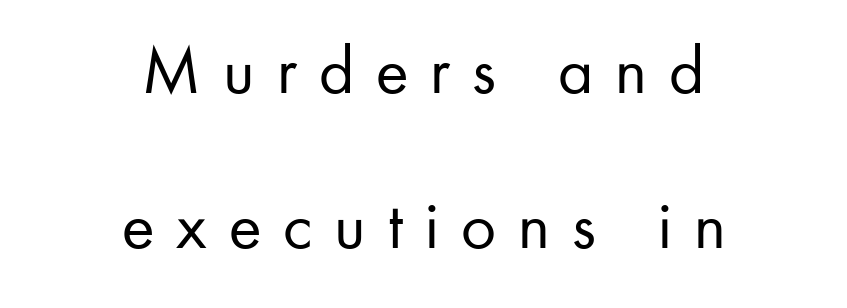
In terms of letterspacing, this is a distinctly airy, spread setting. The rendering uses natural spacing where letterforms have individual widths. These glyphs show unthickened strokes, regular width or finer. The specimen omits any rule beneath the text block's lines. Quick note: interline space is abundant. No italicization has been applied; the sample stays upright.
